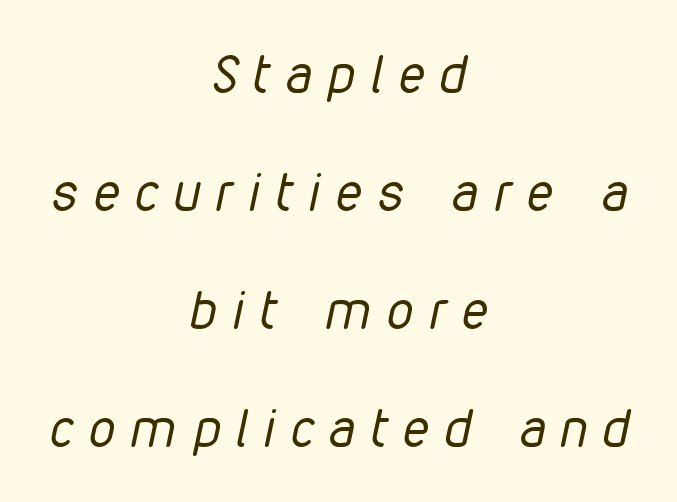
Q: Is the text bold? A: No.
Q: Is the text italic (slanted)? A: Yes, it leans right by about 12 degrees.
Q: Is the text underlined? A: No.
Q: How is the paragraph aligned? A: Centered.
Q: Is the spacing between letters normal or unusually wide? A: Unusually wide.
Q: Is the spacing between lines tight, normal or loose? A: Loose.
Q: Width (condensed, normal, or wide)? A: Condensed.
Q: Stroke contrast? A: Low.
Q: x-height? A: Medium.
Q: Monospaced? A: No.
